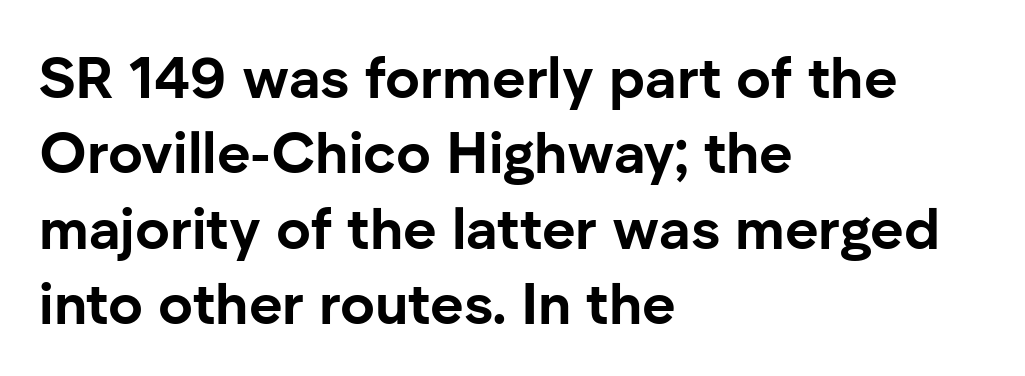
Q: Is the text bold? A: Yes.
Q: Is the text italic (slanted)? A: No, it is upright.
Q: Is the typeface a serif or a sans-serif typeface? A: Sans-serif.
Q: Is the text underlined? A: No.
Q: How is the paragraph aligned? A: Left-aligned.
Q: Is the spacing between letters normal or unusually wide? A: Normal.
Q: Is the spacing between lines tight, normal or loose? A: Normal.
Q: Width (condensed, normal, or wide)? A: Normal.
Q: Stroke contrast? A: Low.
Q: x-height? A: Medium.
Q: Monospaced? A: No.
